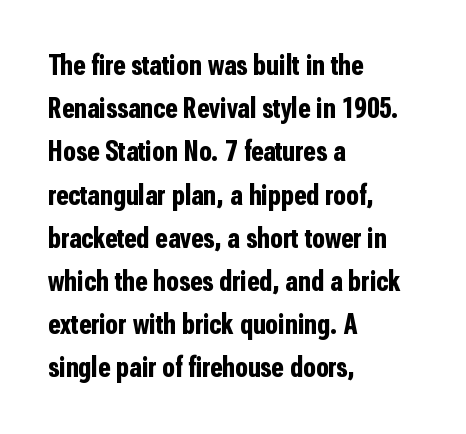
If you drew a ruler down the left edge, every line would touch it. Proportional: the letters do not fall into vertical columns. A full-strength bold gives these letters their thick strokes. You can tell from the bare stems that sans-serif type was used. The horizontal fit of the characters is conventional and even.
